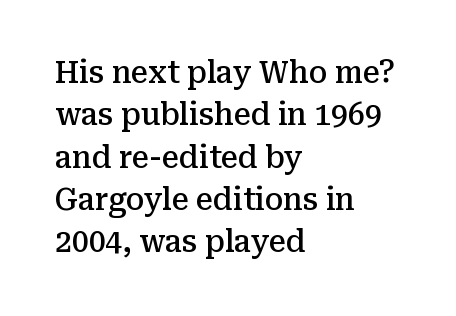
Q: Is the text bold? A: Semi-bold.
Q: Is the text italic (slanted)? A: No, it is upright.
Q: Is the typeface a serif or a sans-serif typeface? A: Serif.
Q: Is the text underlined? A: No.
Q: How is the paragraph aligned? A: Left-aligned.
Q: Is the spacing between letters normal or unusually wide? A: Normal.
Q: Is the spacing between lines tight, normal or loose? A: Normal.
Q: Width (condensed, normal, or wide)? A: Normal.
Q: Stroke contrast? A: Medium.
Q: x-height? A: Medium.
Q: Monospaced? A: No.
